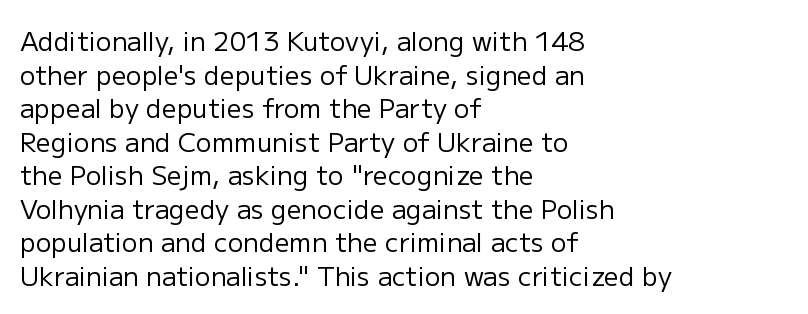
Q: Is the text bold? A: No.
Q: Is the text italic (slanted)? A: No, it is upright.
Q: Is the text underlined? A: No.
Q: How is the paragraph aligned? A: Left-aligned.
Q: Is the spacing between letters normal or unusually wide? A: Normal.
Q: Is the spacing between lines tight, normal or loose? A: Normal.
